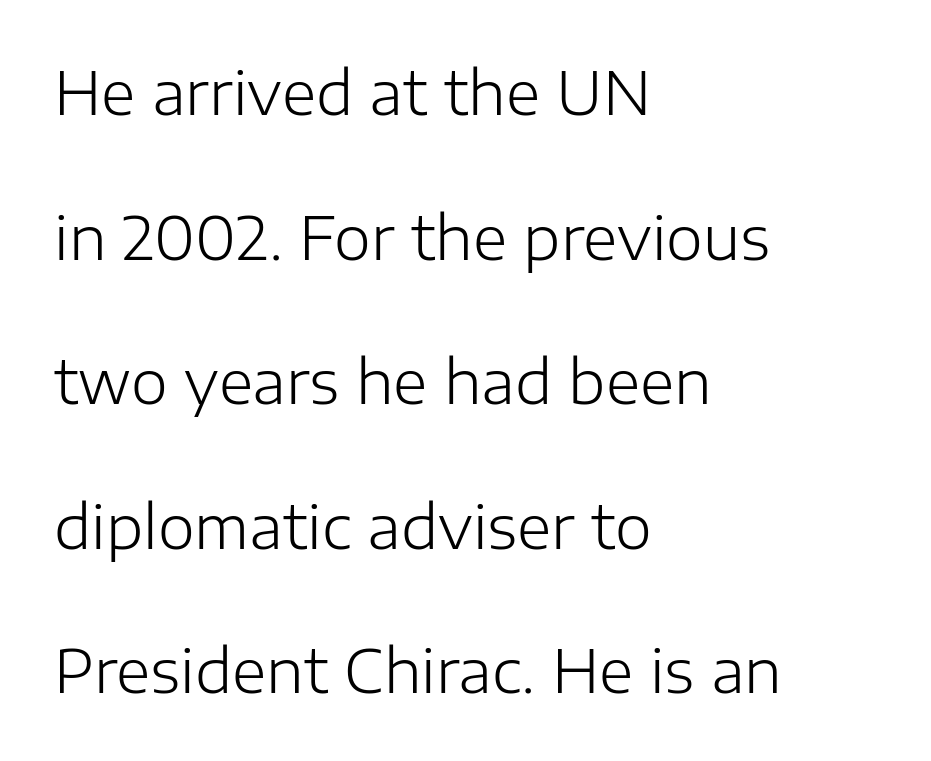
These lines keep a tight, regular rhythm from letter to letter. No word sits above an underline. Stroke thickness stays within the range of a standard reading face or lighter. Alignment: flush left.
